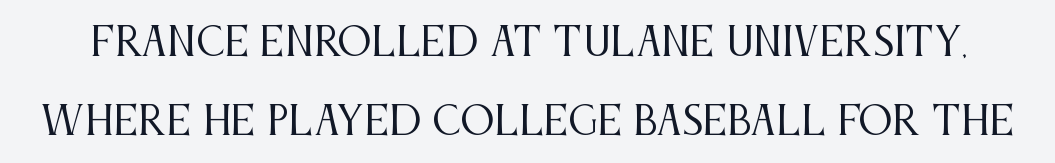
Q: Is the text bold? A: No.
Q: Is the text italic (slanted)? A: No, it is upright.
Q: Is the typeface a serif or a sans-serif typeface? A: Serif.
Q: Is the text underlined? A: No.
Q: Is the spacing between letters normal or unusually wide? A: Normal.
Q: Is the spacing between lines tight, normal or loose? A: Loose.
Q: Width (condensed, normal, or wide)? A: Condensed.
Q: Stroke contrast? A: Medium.
Q: x-height? A: Large.
Q: Monospaced? A: No.
